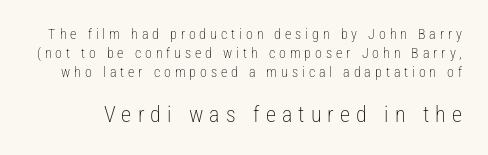
The weight tops out at a normal text grade. Bigger letters appear in the bottom chunk; the top chunk is reduced. Rule under the text: the space is simply empty. Upright lettering throughout. Whoever set this chose a conventional vertical rhythm. Loose tracking; the words dissolve into strings of separated letters.
